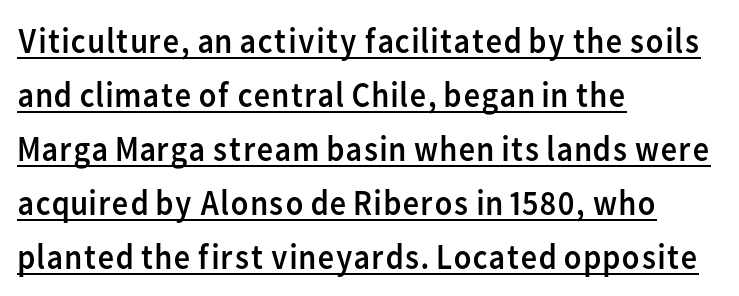
Q: Is the text bold? A: No.
Q: Is the text italic (slanted)? A: No, it is upright.
Q: Is the typeface a serif or a sans-serif typeface? A: Sans-serif.
Q: Is the text underlined? A: Yes.
Q: How is the paragraph aligned? A: Left-aligned.
Q: Is the spacing between letters normal or unusually wide? A: Normal.
Q: Is the spacing between lines tight, normal or loose? A: Normal.
Q: Width (condensed, normal, or wide)? A: Normal.
Q: Stroke contrast? A: Low.
Q: x-height? A: Medium.
Q: Monospaced? A: No.
